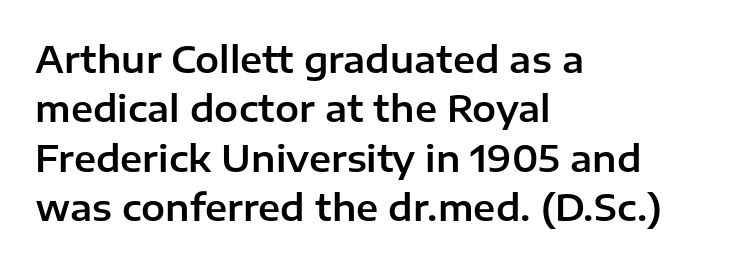
{"serif": "no", "italic": "no", "width": "normal", "stroke_contrast": "low", "x_height": "medium", "monospaced": "no", "underline": "no", "align": "left", "line_spacing": "normal", "line_spacing_ratio": 1.37, "letter_spacing": "normal", "letter_spacing_em": 0.0, "glyph_px": 36}
